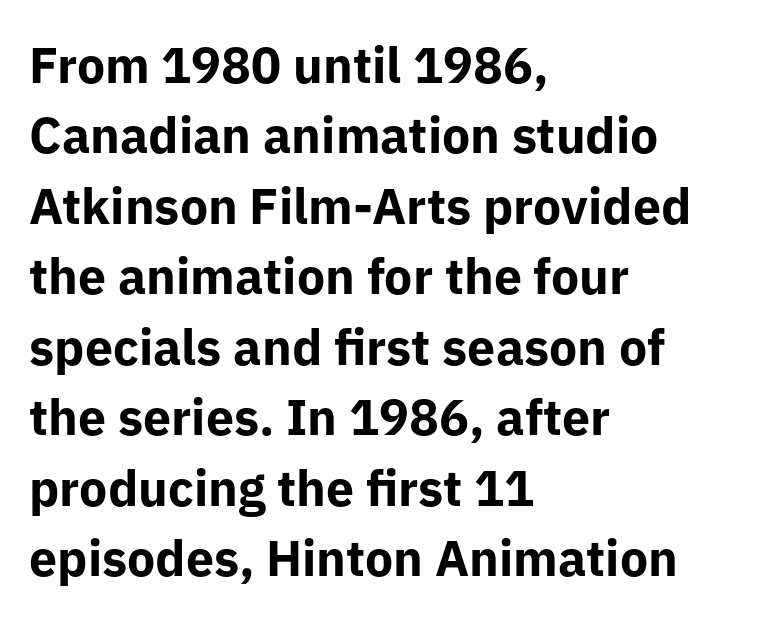
{"serif": "no", "italic": "no", "bold": "yes", "weight": "bold", "width": "normal", "stroke_contrast": "low", "x_height": "medium", "monospaced": "no", "underline": "no", "align": "left", "line_spacing": "normal", "line_spacing_ratio": 1.41, "letter_spacing": "normal", "letter_spacing_em": 0.0, "glyph_px": 50}
